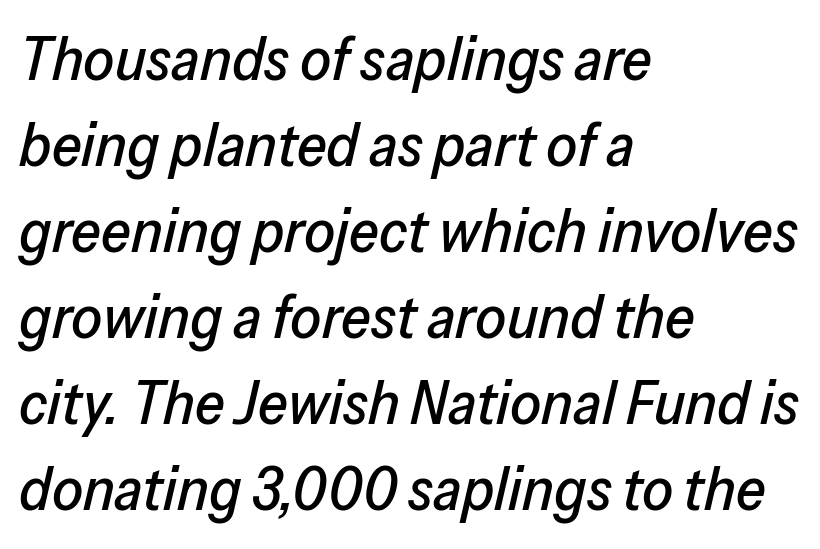
Q: Is the text italic (slanted)? A: Yes, it leans right by about 13 degrees.
Q: Is the text underlined? A: No.
Q: How is the paragraph aligned? A: Left-aligned.
Q: Is the spacing between letters normal or unusually wide? A: Normal.
Q: Is the spacing between lines tight, normal or loose? A: Normal.
Q: Width (condensed, normal, or wide)? A: Normal.
Q: Stroke contrast? A: Low.
Q: x-height? A: Medium.
Q: Monospaced? A: No.
